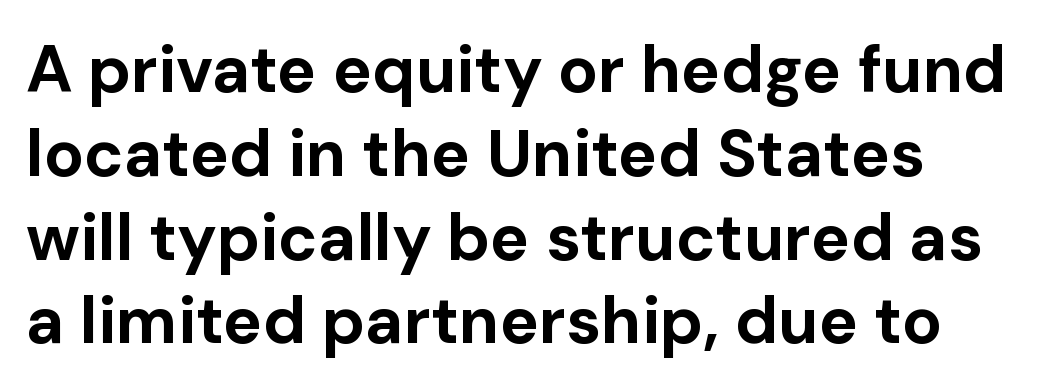
The image shows 66 px bold sans-serif type, upright; set normal line spacing (1.27x), normal letter spacing, not underlined; low stroke contrast and a medium x-height.
